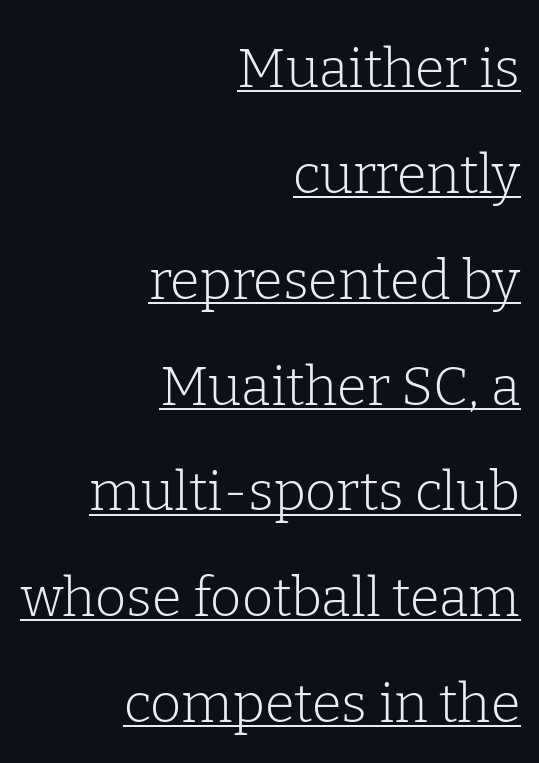
Does a line run under the words? Yes, clearly. The setting favours the right margin, as signatures and pull-quotes sometimes do. Caption: face not bold, strokes unweighted. The designer went with a serif here, giving each stem small feet.
